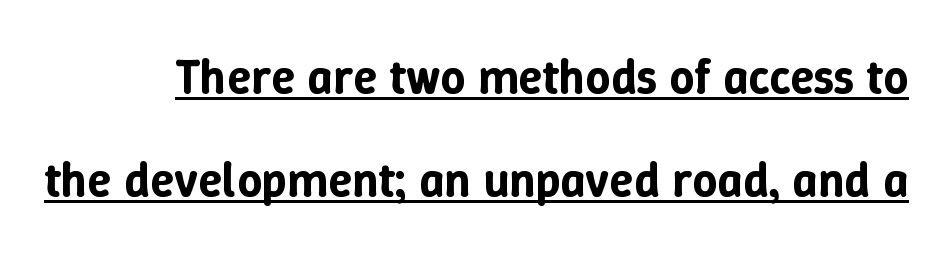
Q: Is the text italic (slanted)? A: No, it is upright.
Q: Is the text underlined? A: Yes.
Q: Is the spacing between letters normal or unusually wide? A: Normal.
Q: Is the spacing between lines tight, normal or loose? A: Loose.
Q: Width (condensed, normal, or wide)? A: Normal.
Q: Stroke contrast? A: Low.
Q: x-height? A: Medium.
Q: Monospaced? A: No.
